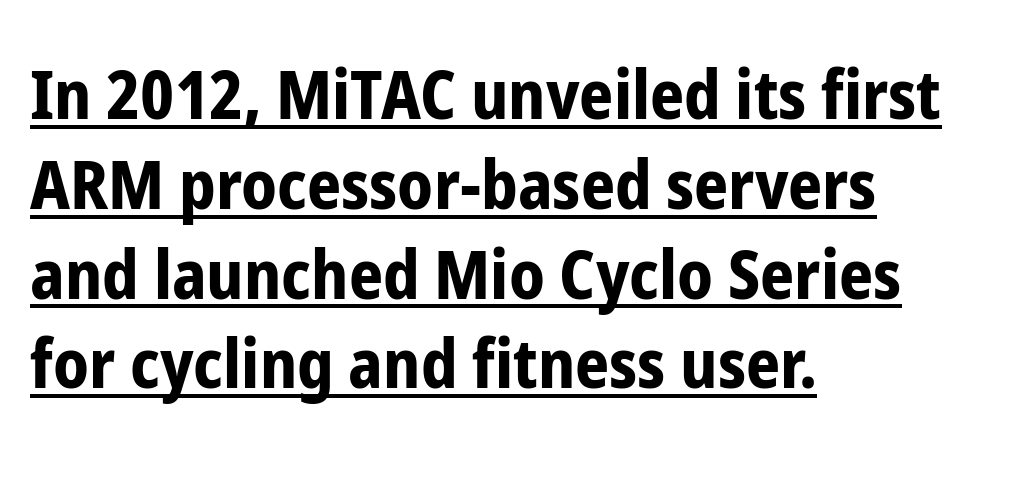
Q: Is the text bold? A: Yes.
Q: Is the text italic (slanted)? A: No, it is upright.
Q: Is the typeface a serif or a sans-serif typeface? A: Sans-serif.
Q: Is the text underlined? A: Yes.
Q: How is the paragraph aligned? A: Left-aligned.
Q: Is the spacing between letters normal or unusually wide? A: Normal.
Q: Is the spacing between lines tight, normal or loose? A: Normal.
Q: Width (condensed, normal, or wide)? A: Condensed.
Q: Stroke contrast? A: Low.
Q: x-height? A: Medium.
Q: Monospaced? A: No.
